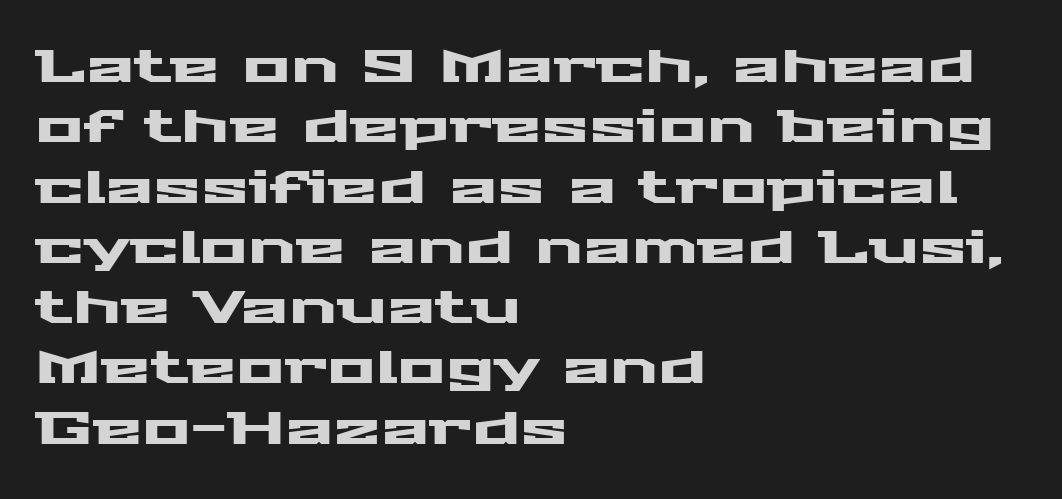
Q: Is the text italic (slanted)? A: No, it is upright.
Q: Is the typeface a serif or a sans-serif typeface? A: Sans-serif.
Q: Is the text underlined? A: No.
Q: How is the paragraph aligned? A: Left-aligned.
Q: Is the spacing between letters normal or unusually wide? A: Normal.
Q: Is the spacing between lines tight, normal or loose? A: Normal.
Q: Width (condensed, normal, or wide)? A: Wide.
Q: Stroke contrast? A: Medium.
Q: x-height? A: Medium.
Q: Monospaced? A: No.
